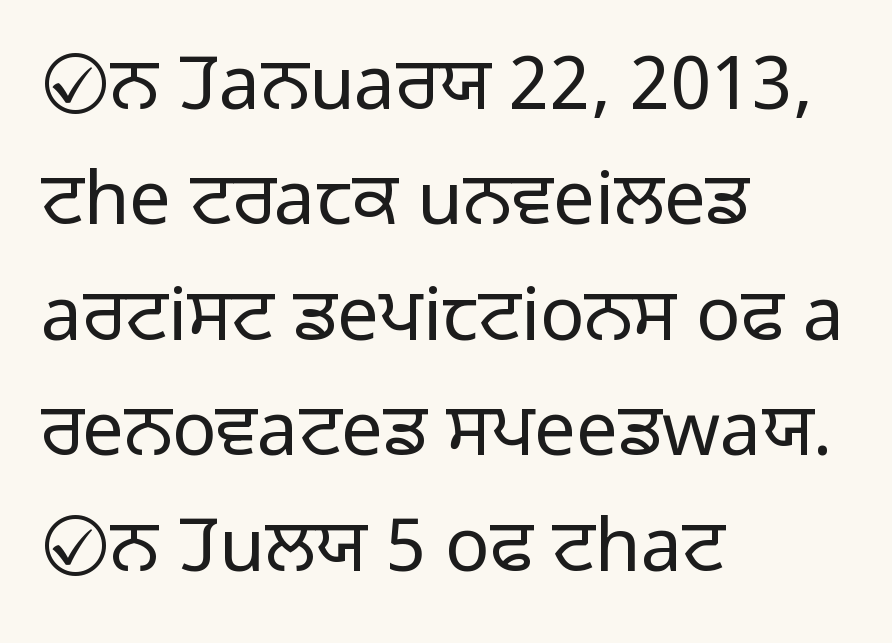
Q: Is the text bold? A: No.
Q: Is the text italic (slanted)? A: No, it is upright.
Q: Is the typeface a serif or a sans-serif typeface? A: Sans-serif.
Q: Is the text underlined? A: No.
Q: How is the paragraph aligned? A: Left-aligned.
Q: Is the spacing between letters normal or unusually wide? A: Normal.
Q: Is the spacing between lines tight, normal or loose? A: Normal.
Q: Width (condensed, normal, or wide)? A: Normal.
Q: Stroke contrast? A: Low.
Q: x-height? A: Medium.
Q: Monospaced? A: No.
